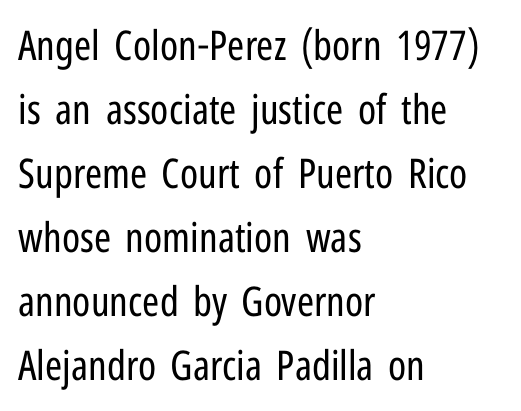
Q: Is the text bold? A: No.
Q: Is the text italic (slanted)? A: No, it is upright.
Q: Is the typeface a serif or a sans-serif typeface? A: Sans-serif.
Q: Is the text underlined? A: No.
Q: How is the paragraph aligned? A: Left-aligned.
Q: Is the spacing between letters normal or unusually wide? A: Normal.
Q: Is the spacing between lines tight, normal or loose? A: Normal.
Q: Width (condensed, normal, or wide)? A: Condensed.
Q: Stroke contrast? A: Low.
Q: x-height? A: Medium.
Q: Monospaced? A: No.
